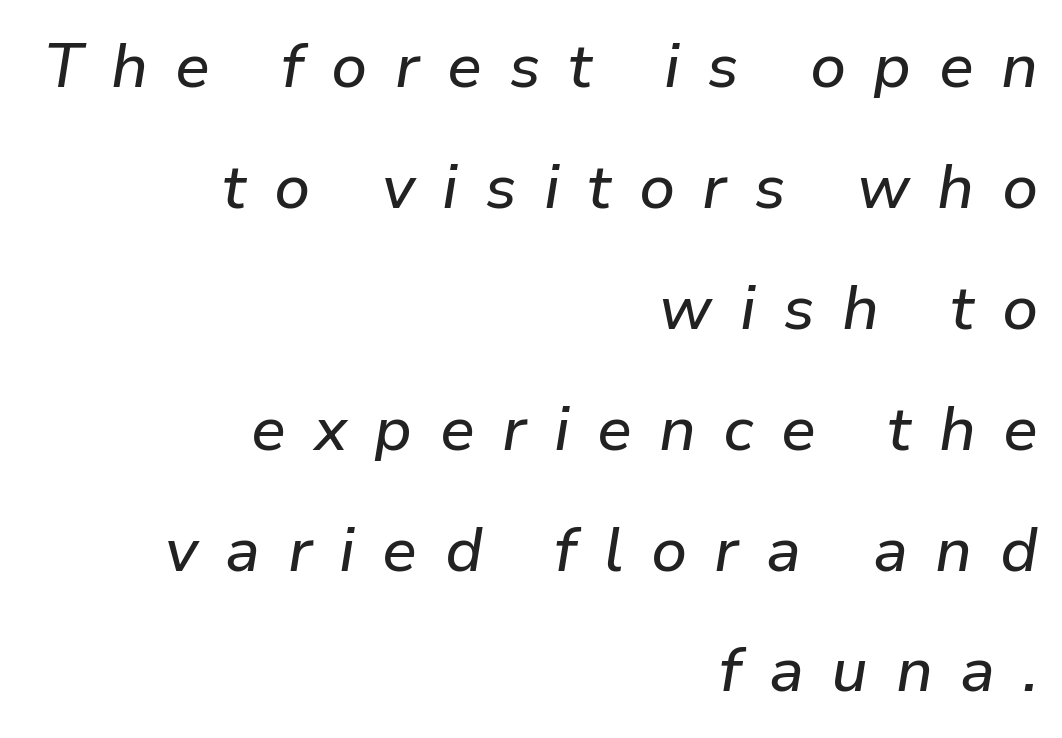
{"italic": "yes", "lean": "right", "slant_degrees": 9, "width": "normal", "stroke_contrast": "low", "x_height": "medium", "monospaced": "no", "underline": "no", "align": "right", "line_spacing": "loose", "line_spacing_ratio": 1.95, "letter_spacing": "wide", "letter_spacing_em": 0.44, "glyph_px": 62}
